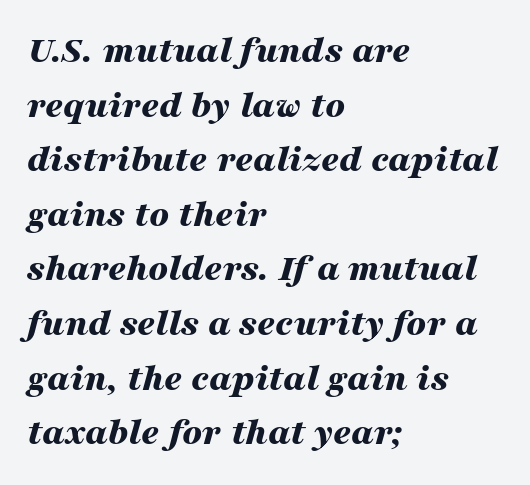
The image shows 39 px bold, wide type, italic (leaning right); set left-aligned, normal line spacing (1.4x), normal letter spacing, not underlined; medium stroke contrast and a medium x-height.
